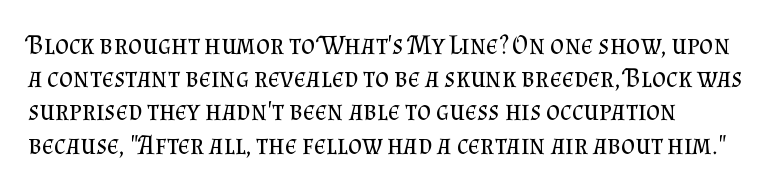
The zone under the glyphs is completely vacant. The passage is arranged the way most books set body copy — flush left. The type sits square on the baseline with zero lean. Weight: in the light-to-regular range. In terms of letterspacing, this is plain default setting.
